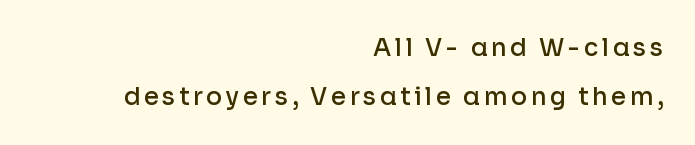
The image shows 24 px text type, upright; set right-aligned, loose line spacing (2.05x), not underlined.
